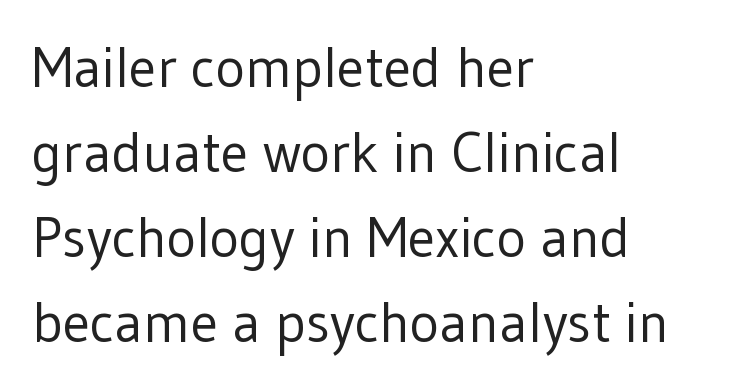
The image shows 56 px regular-weight sans-serif type, upright; set left-aligned, normal line spacing (1.52x), normal letter spacing, not underlined; low stroke contrast and a medium x-height.
